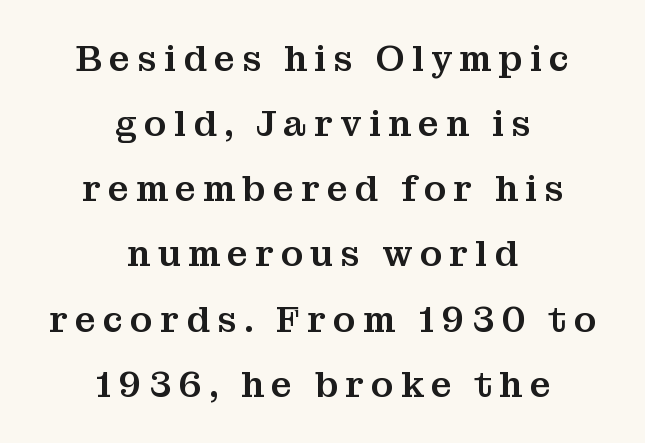
Each letter keeps its own natural width here, so spacing adapts to shape. Does the copy run flush right? No — it is centered line by line. The type sits square on the baseline with zero lean. Caption: expanded tracking, letters set apart.
